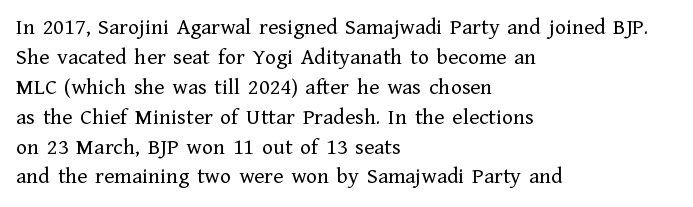
{"italic": "no", "bold": "no", "underline": "no", "align": "left", "line_spacing": "normal", "line_spacing_ratio": 1.3, "letter_spacing": "normal", "letter_spacing_em": 0.0, "glyph_px": 23}
